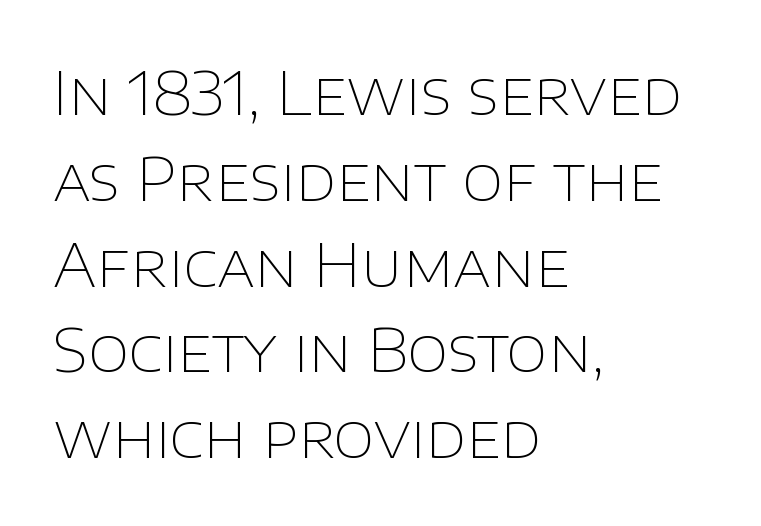
Reading down the column, the eye jumps a familiar distance to each next line. The letterforms sit shoulder to shoulder at normal distance. These lines are rendered in a variable-pitch font. No letter is thick-stroked: the sample isn't bold. Words float on clear page, feet unadorned.
